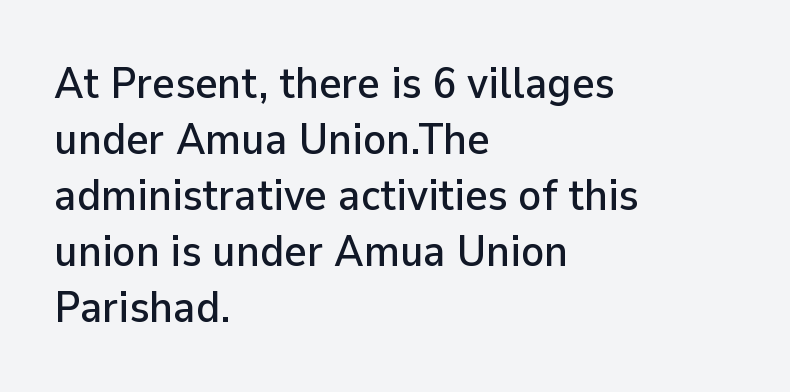
The image shows 43 px sans-serif type, upright; set left-aligned, normal line spacing (1.3x), normal letter spacing, not underlined; low stroke contrast and a medium x-height.
